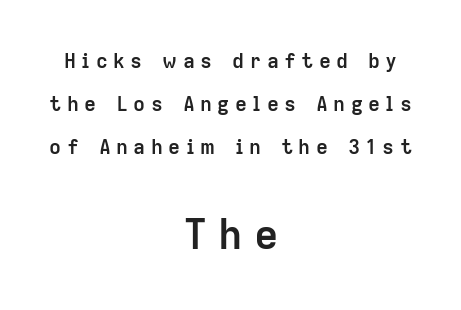
{"serif": "no", "italic": "no", "bold": "yes", "weight": "semibold", "width": "normal", "stroke_contrast": "low", "x_height": "medium", "monospaced": "no", "underline": "no", "align": "center", "line_spacing": "loose", "line_spacing_ratio": 2.14, "letter_spacing": "wide", "letter_spacing_em": 0.27, "larger_block": "second", "size_ratio": 2.05, "glyph_px": 41}
